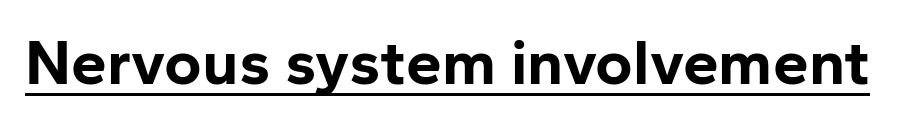
The image shows 64 px bold sans-serif type, upright; set normal letter spacing, underlined; low stroke contrast and a medium x-height.
